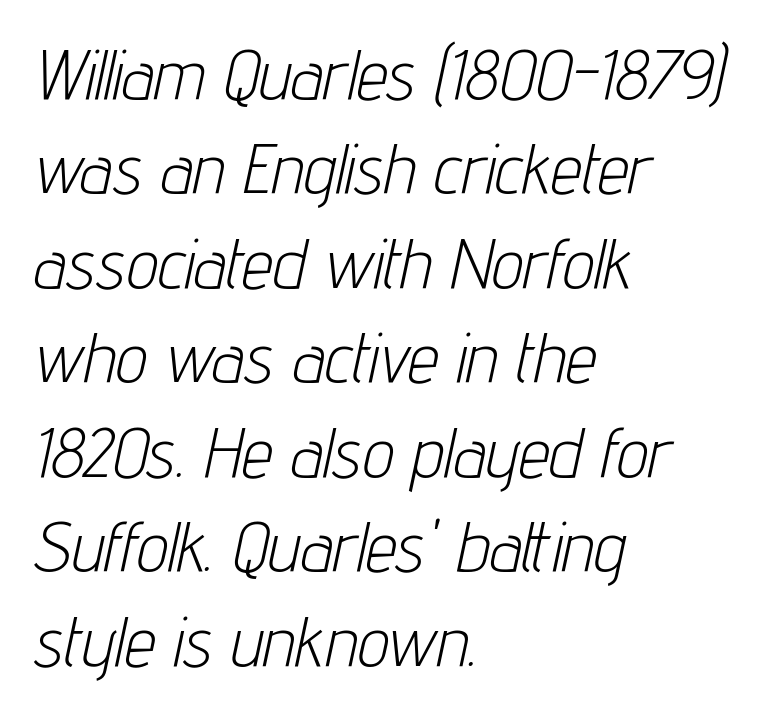
Q: Is the text bold? A: No.
Q: Is the text italic (slanted)? A: Yes, it leans right by about 12 degrees.
Q: Is the text underlined? A: No.
Q: How is the paragraph aligned? A: Left-aligned.
Q: Is the spacing between letters normal or unusually wide? A: Normal.
Q: Is the spacing between lines tight, normal or loose? A: Normal.
Q: Width (condensed, normal, or wide)? A: Condensed.
Q: Stroke contrast? A: Low.
Q: x-height? A: Medium.
Q: Monospaced? A: No.
